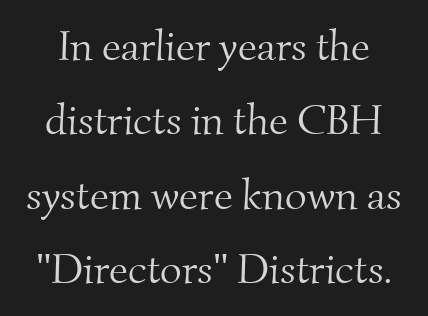
The image shows 42 px light serif type; set line spacing 1.77x, normal letter spacing, not underlined; medium stroke contrast and a small x-height.
